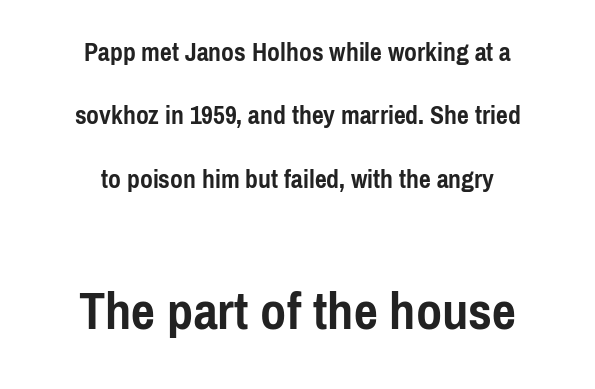
Q: Is the text bold? A: Yes.
Q: Is the text italic (slanted)? A: No, it is upright.
Q: Is the typeface a serif or a sans-serif typeface? A: Sans-serif.
Q: Is the text underlined? A: No.
Q: How is the paragraph aligned? A: Centered.
Q: Is the spacing between letters normal or unusually wide? A: Normal.
Q: Is the spacing between lines tight, normal or loose? A: Loose.
Q: Which block of text is set in a larger size, the first (top) or the second (bottom)? A: The second (bottom) one.
Q: Width (condensed, normal, or wide)? A: Condensed.
Q: Stroke contrast? A: Low.
Q: x-height? A: Medium.
Q: Monospaced? A: No.
